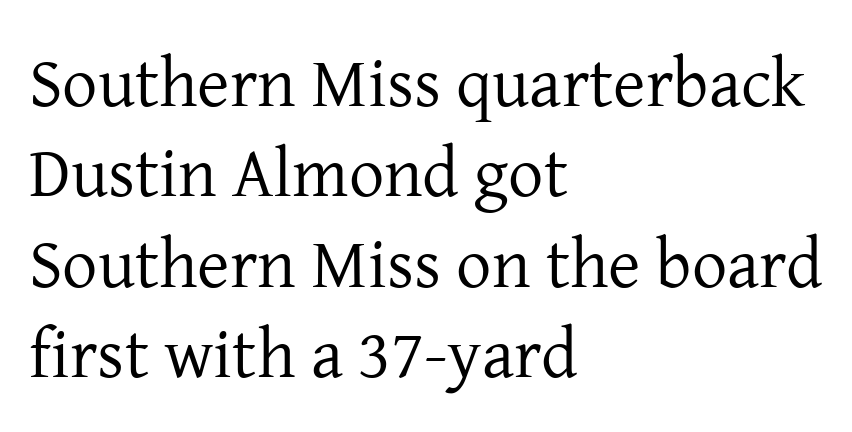
The image shows 70 px regular-weight serif type, upright; set left-aligned, normal line spacing (1.29x), normal letter spacing, not underlined; low stroke contrast and a medium x-height.
